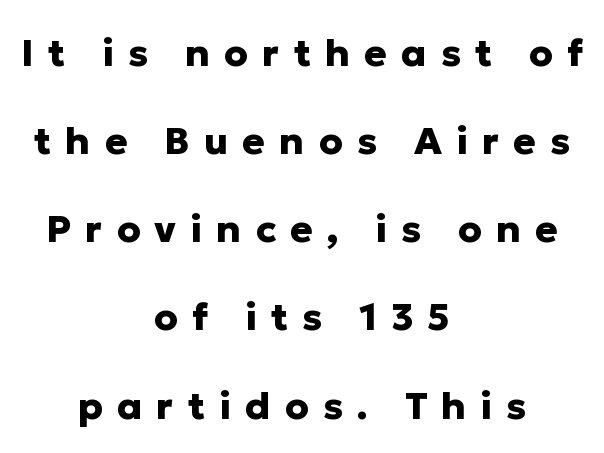
Q: Is the text bold? A: Yes.
Q: Is the text italic (slanted)? A: No, it is upright.
Q: Is the typeface a serif or a sans-serif typeface? A: Sans-serif.
Q: Is the text underlined? A: No.
Q: How is the paragraph aligned? A: Centered.
Q: Is the spacing between letters normal or unusually wide? A: Unusually wide.
Q: Is the spacing between lines tight, normal or loose? A: Loose.
Q: Width (condensed, normal, or wide)? A: Normal.
Q: Stroke contrast? A: Low.
Q: x-height? A: Medium.
Q: Monospaced? A: No.
